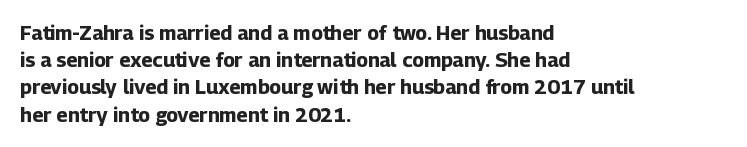
{"italic": "no", "bold": "yes", "underline": "no", "align": "left", "line_spacing": "normal", "line_spacing_ratio": 1.36, "letter_spacing": "normal", "letter_spacing_em": 0.0, "glyph_px": 20}
